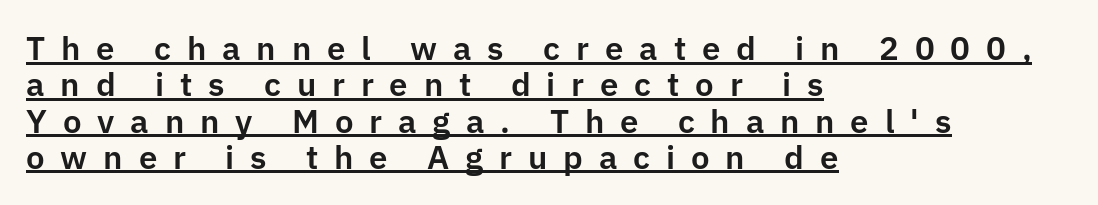
Q: Is the text italic (slanted)? A: No, it is upright.
Q: Is the typeface a serif or a sans-serif typeface? A: Sans-serif.
Q: Is the text underlined? A: Yes.
Q: How is the paragraph aligned? A: Left-aligned.
Q: Is the spacing between letters normal or unusually wide? A: Unusually wide.
Q: Is the spacing between lines tight, normal or loose? A: Tight.
Q: Width (condensed, normal, or wide)? A: Normal.
Q: Stroke contrast? A: Low.
Q: x-height? A: Medium.
Q: Monospaced? A: No.
